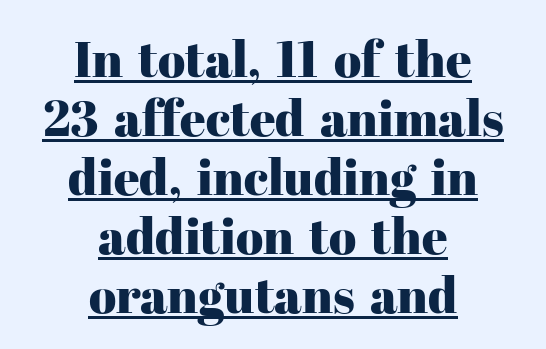
The image shows 50 px serif type, upright; set centered, line spacing 1.18x, normal letter spacing, underlined; high stroke contrast and a medium x-height.
